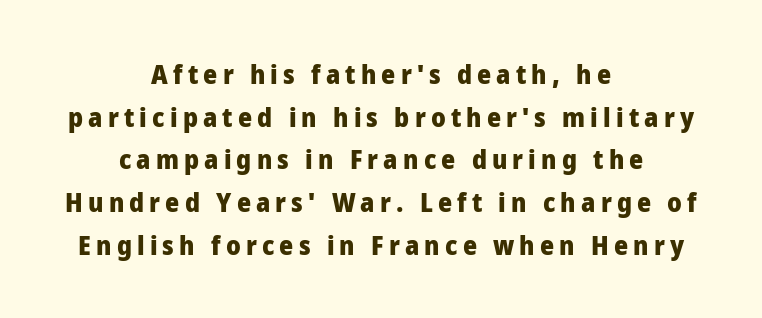
{"italic": "no", "bold": "yes", "underline": "no", "align": "center", "line_spacing": "normal", "line_spacing_ratio": 1.58, "glyph_px": 27}
